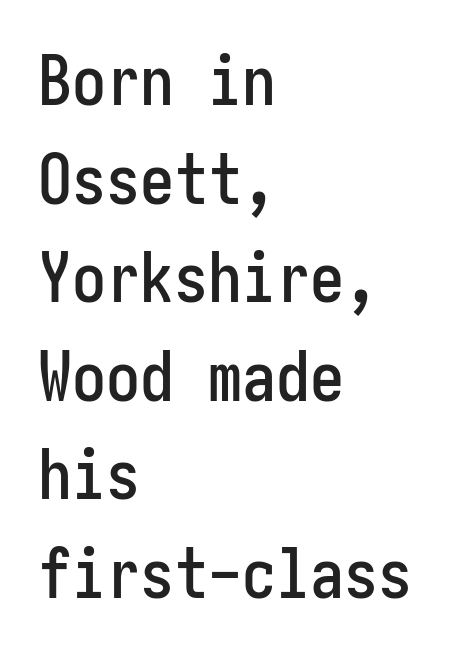
Regular leading. Serif or sans? Sans — the stroke terminals are bare. The paragraph has a hard left edge and a soft right edge. The passage shown has conventional tracking throughout. Upright lettering throughout. No word sits above an underline.
